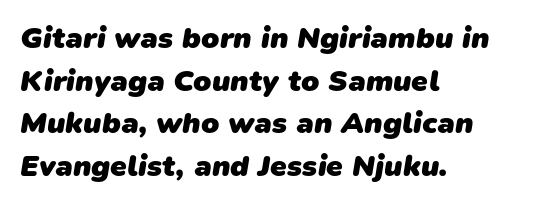
{"serif": "no", "bold": "yes", "weight": "heavy", "width": "normal", "stroke_contrast": "low", "x_height": "medium", "monospaced": "no", "underline": "no", "align": "left", "line_spacing": "normal", "line_spacing_ratio": 1.42, "letter_spacing": "normal", "letter_spacing_em": 0.0, "glyph_px": 30}
